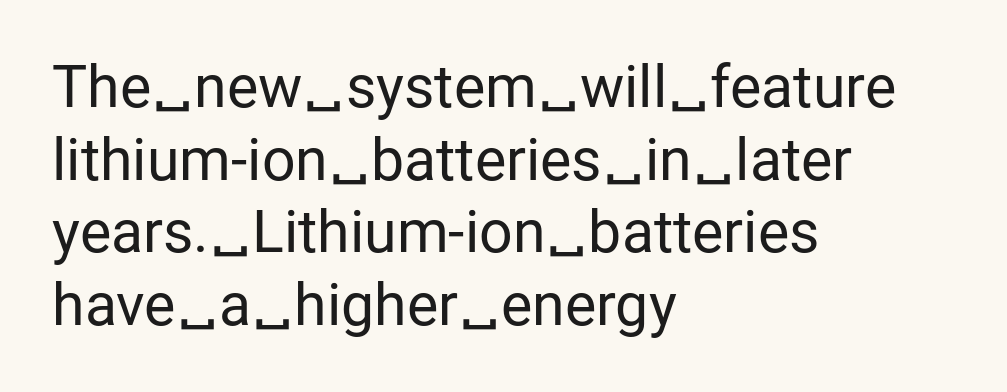
Q: Is the text bold? A: No.
Q: Is the text italic (slanted)? A: No, it is upright.
Q: Is the typeface a serif or a sans-serif typeface? A: Sans-serif.
Q: Is the text underlined? A: No.
Q: How is the paragraph aligned? A: Left-aligned.
Q: Is the spacing between letters normal or unusually wide? A: Normal.
Q: Width (condensed, normal, or wide)? A: Normal.
Q: Stroke contrast? A: Low.
Q: x-height? A: Medium.
Q: Monospaced? A: No.
